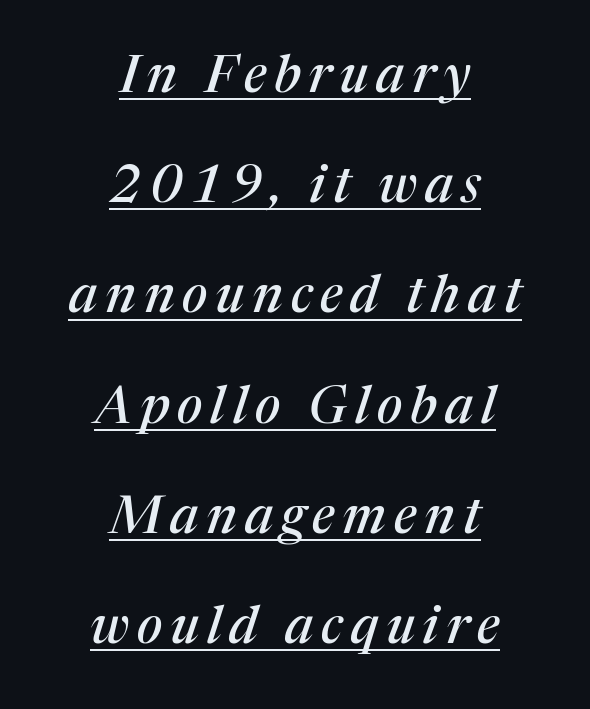
Q: Is the text italic (slanted)? A: Yes, it leans right by about 17 degrees.
Q: Is the typeface a serif or a sans-serif typeface? A: Serif.
Q: Is the text underlined? A: Yes.
Q: How is the paragraph aligned? A: Centered.
Q: Is the spacing between lines tight, normal or loose? A: Loose.
Q: Width (condensed, normal, or wide)? A: Normal.
Q: Stroke contrast? A: Medium.
Q: x-height? A: Medium.
Q: Monospaced? A: No.
